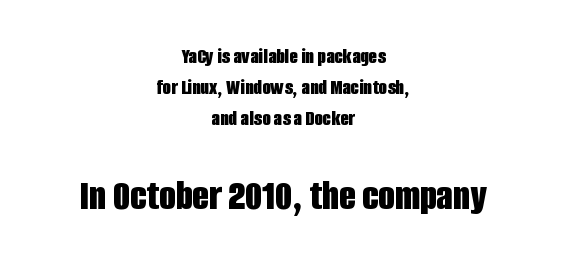
Q: Is the text bold? A: Yes.
Q: Is the text italic (slanted)? A: No, it is upright.
Q: Is the typeface a serif or a sans-serif typeface? A: Sans-serif.
Q: Is the text underlined? A: No.
Q: How is the paragraph aligned? A: Centered.
Q: Is the spacing between letters normal or unusually wide? A: Normal.
Q: Is the spacing between lines tight, normal or loose? A: Normal.
Q: Which block of text is set in a larger size, the first (top) or the second (bottom)? A: The second (bottom) one.
Q: Width (condensed, normal, or wide)? A: Condensed.
Q: Stroke contrast? A: Low.
Q: x-height? A: Large.
Q: Monospaced? A: No.
